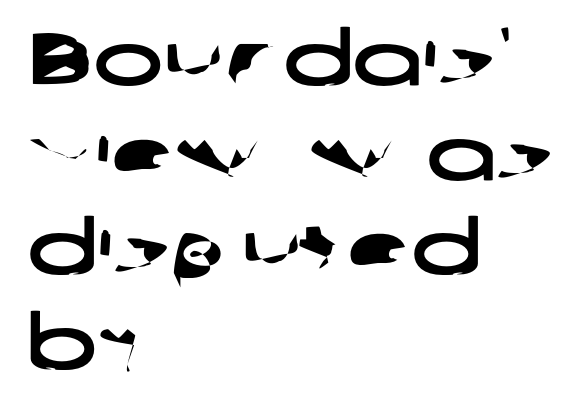
The image shows 74 px wide sans-serif type; set left-aligned, normal line spacing (1.28x), normal letter spacing, not underlined; low stroke contrast and a medium x-height.
